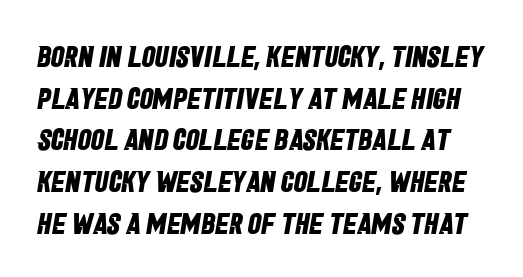
{"serif": "no", "bold": "yes", "weight": "bold", "width": "condensed", "stroke_contrast": "low", "x_height": "large", "monospaced": "no", "underline": "no", "line_spacing": "normal", "line_spacing_ratio": 1.39, "letter_spacing": "normal", "letter_spacing_em": 0.0, "glyph_px": 30}
